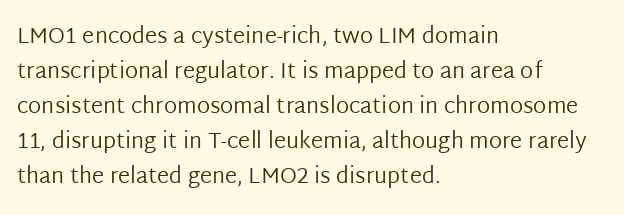
Q: Is the text bold? A: No.
Q: Is the text italic (slanted)? A: No, it is upright.
Q: Is the text underlined? A: No.
Q: How is the paragraph aligned? A: Left-aligned.
Q: Is the spacing between letters normal or unusually wide? A: Normal.
Q: Is the spacing between lines tight, normal or loose? A: Normal.
